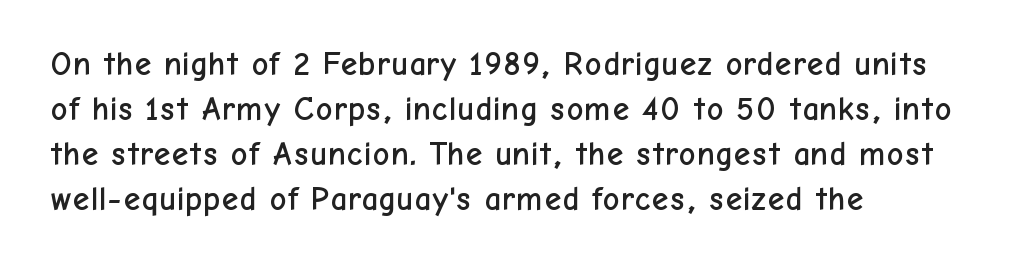
The image shows 33 px sans-serif type, upright; set left-aligned, normal line spacing (1.36x), normal letter spacing, not underlined; low stroke contrast and a medium x-height.
